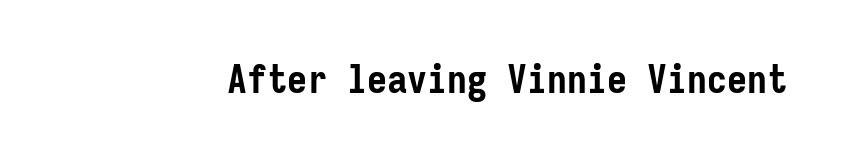
Words float on clear page, feet unadorned. Does the weight exceed regular? Yes, all the way to bold. Letterform terminals end flat and unadorned throughout the passage. These lines are rendered in a fixed-pitch font. Default kerning and tracking; the words read as compact shapes.
